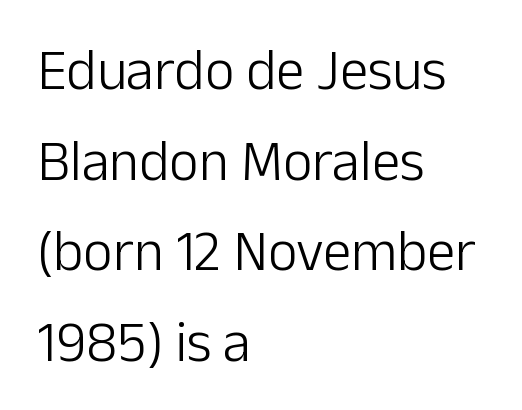
The image shows 57 px light sans-serif type, upright; set left-aligned, normal line spacing (1.59x), normal letter spacing, not underlined; low stroke contrast and a medium x-height.
